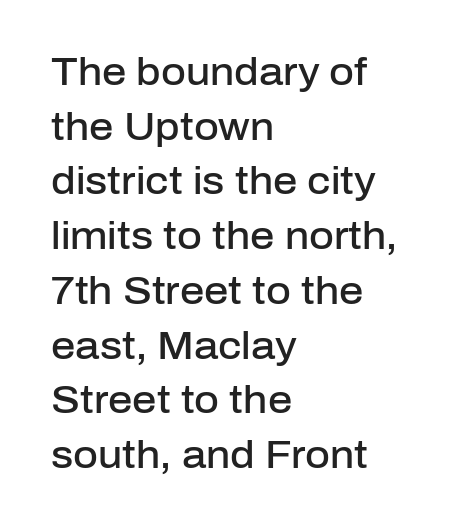
Nobody touched the tracking dial on this one. As a designer I'd log this as weight 600, semibold. Alignment: flush left. Style check: upright. Does the type have serifs? No, each stem ends abruptly.
